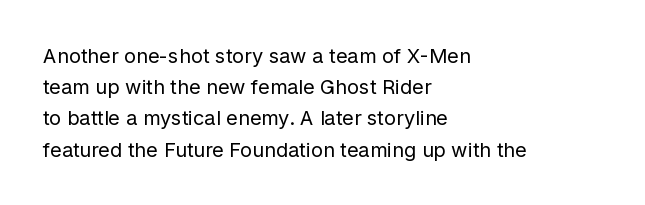
The image shows 20 px text type, upright; set left-aligned, normal line spacing (1.56x), normal letter spacing, not underlined.
